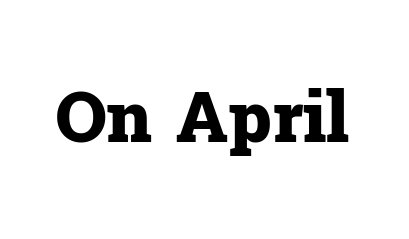
The image shows 71 px heavy serif type, upright; set normal letter spacing, not underlined; low stroke contrast and a medium x-height.
